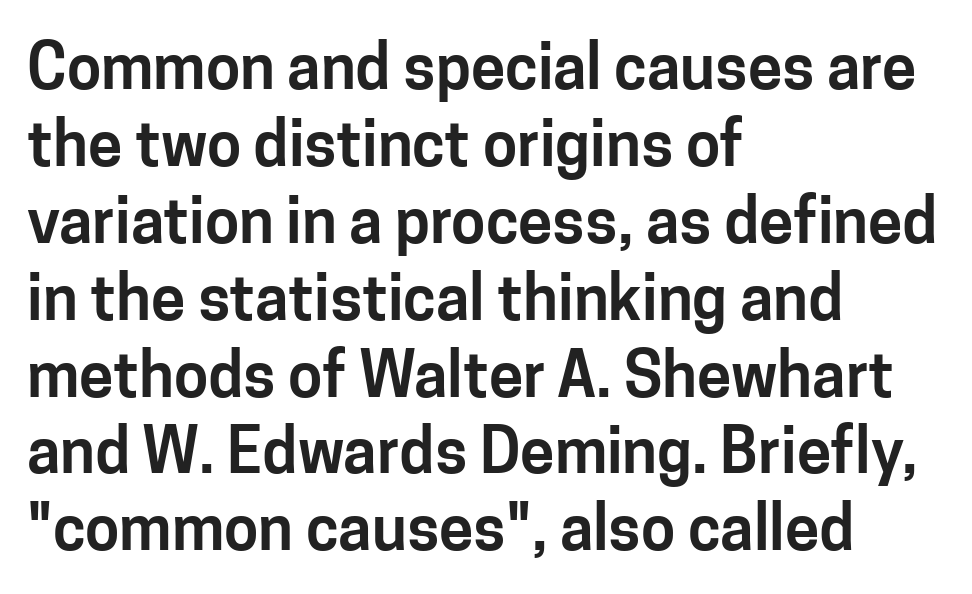
Q: Is the text italic (slanted)? A: No, it is upright.
Q: Is the typeface a serif or a sans-serif typeface? A: Sans-serif.
Q: Is the text underlined? A: No.
Q: How is the paragraph aligned? A: Left-aligned.
Q: Is the spacing between letters normal or unusually wide? A: Normal.
Q: Width (condensed, normal, or wide)? A: Normal.
Q: Stroke contrast? A: Low.
Q: x-height? A: Medium.
Q: Monospaced? A: No.
